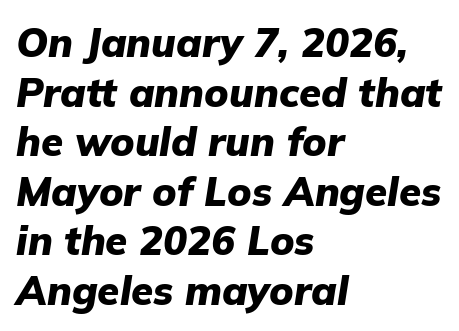
The image shows 40 px heavy type, italic (leaning right); set left-aligned, line spacing 1.24x, normal letter spacing, not underlined; low stroke contrast and a medium x-height.
